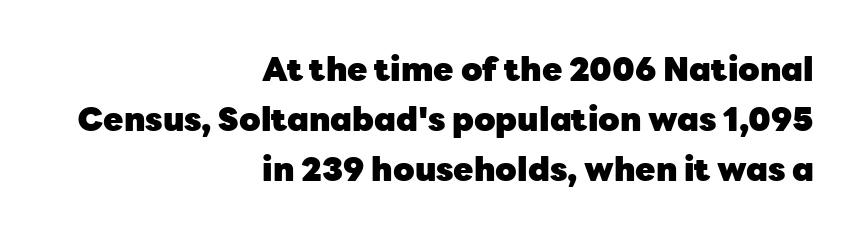
{"serif": "no", "italic": "no", "bold": "yes", "weight": "heavy", "width": "normal", "stroke_contrast": "low", "x_height": "medium", "monospaced": "no", "underline": "no", "align": "right", "line_spacing": "normal", "line_spacing_ratio": 1.52, "letter_spacing": "normal", "letter_spacing_em": 0.0, "glyph_px": 33}
